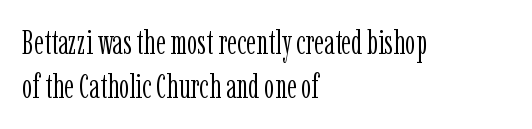
The image shows 33 px light, condensed serif type, upright; set left-aligned, normal line spacing (1.32x), normal letter spacing, not underlined; low stroke contrast and a medium x-height.
